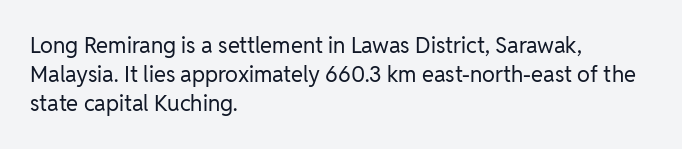
Q: Is the text bold? A: No.
Q: Is the text italic (slanted)? A: No, it is upright.
Q: Is the text underlined? A: No.
Q: How is the paragraph aligned? A: Left-aligned.
Q: Is the spacing between letters normal or unusually wide? A: Normal.
Q: Is the spacing between lines tight, normal or loose? A: Normal.
